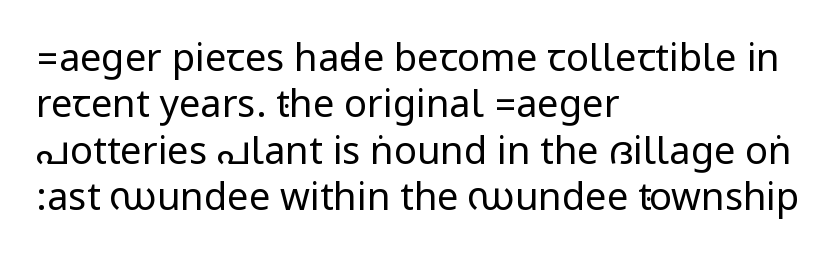
{"serif": "no", "italic": "no", "bold": "no", "weight": "regular", "width": "condensed", "stroke_contrast": "low", "underline": "no", "align": "left", "line_spacing_ratio": 1.22, "letter_spacing": "normal", "letter_spacing_em": 0.0, "glyph_px": 38}
